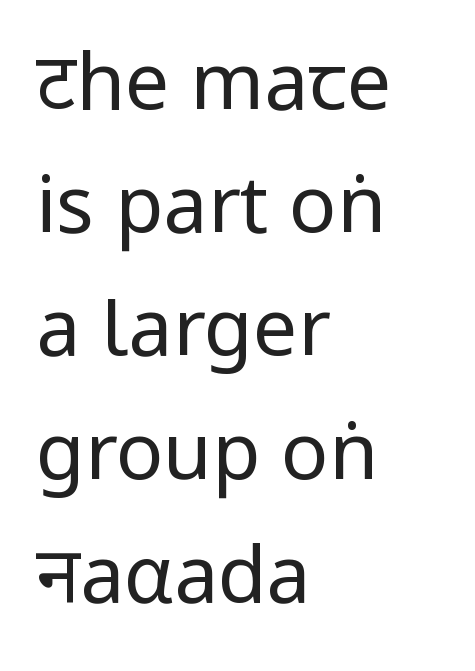
The characters are drawn with everyday or finer stroke widths. Lines of text with bare space underneath. Here the designer chose a conventional face with non-uniform glyph widths. Is the block centered? No — it sits flush against the left margin. Vertically, the passage feels balanced, rows spaced as you'd expect. The gaps between neighbouring characters are ordinary and unremarkable.
